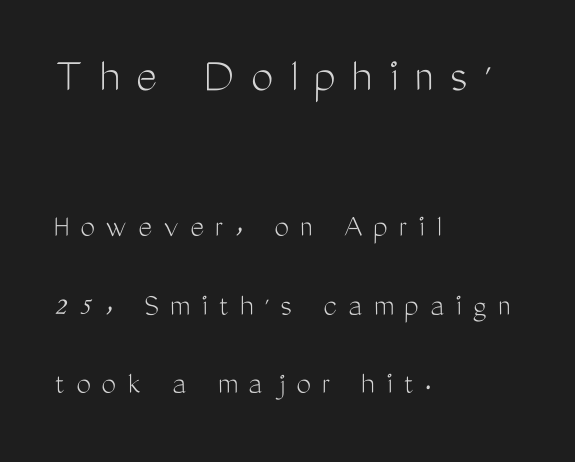
In terms of posture, this sample is upright. How would I describe the line gaps? Wide and relaxed. Serif or sans? Sans — the stroke terminals are bare. Quick note: underline off.
